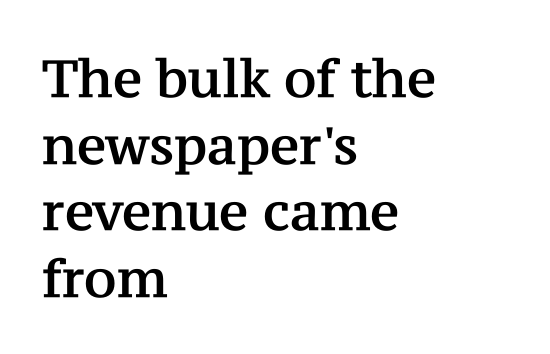
The image shows 52 px serif type, upright; set left-aligned, normal line spacing (1.28x), normal letter spacing, not underlined; medium stroke contrast and a medium x-height.
